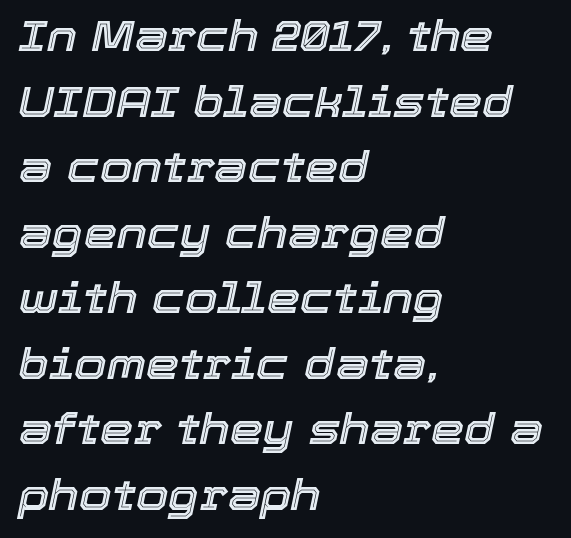
The image shows 42 px text type, italic (leaning right); set left-aligned, normal line spacing (1.56x), normal letter spacing, not underlined; a medium x-height.
